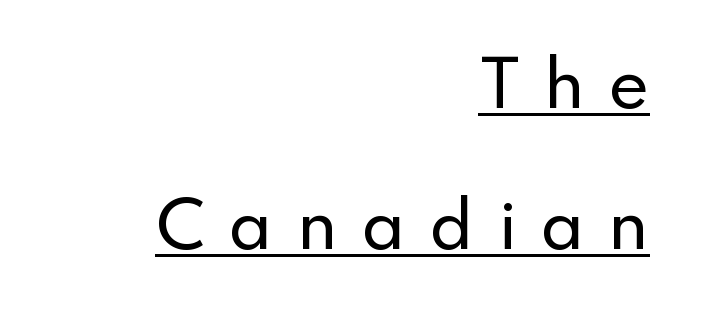
The image shows 62 px sans-serif type, upright; set right-aligned, loose line spacing (2.28x), unusually wide letter spacing (+0.38 em), underlined; low stroke contrast and a small x-height.
